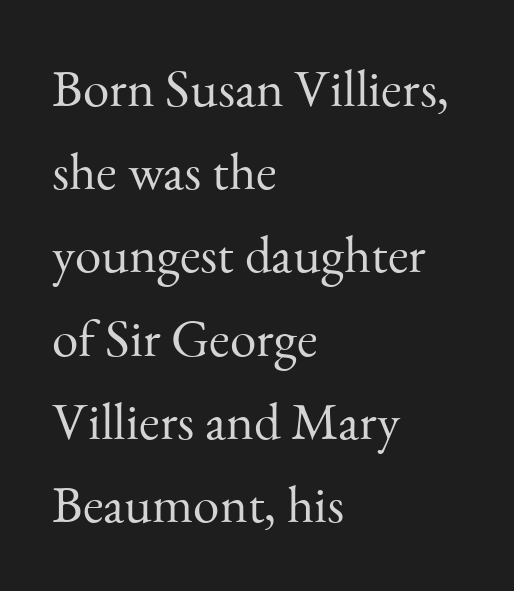
Q: Is the text bold? A: No.
Q: Is the text italic (slanted)? A: No, it is upright.
Q: Is the typeface a serif or a sans-serif typeface? A: Serif.
Q: Is the text underlined? A: No.
Q: How is the paragraph aligned? A: Left-aligned.
Q: Is the spacing between letters normal or unusually wide? A: Normal.
Q: Is the spacing between lines tight, normal or loose? A: Normal.
Q: Width (condensed, normal, or wide)? A: Normal.
Q: Stroke contrast? A: Medium.
Q: x-height? A: Small.
Q: Monospaced? A: No.
